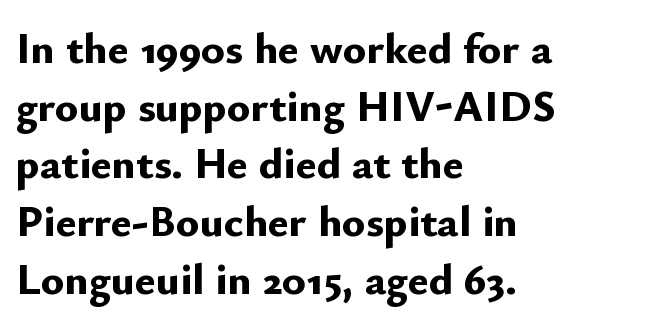
Q: Is the text bold? A: Yes.
Q: Is the text italic (slanted)? A: No, it is upright.
Q: Is the typeface a serif or a sans-serif typeface? A: Sans-serif.
Q: Is the text underlined? A: No.
Q: How is the paragraph aligned? A: Left-aligned.
Q: Is the spacing between letters normal or unusually wide? A: Normal.
Q: Is the spacing between lines tight, normal or loose? A: Normal.
Q: Width (condensed, normal, or wide)? A: Normal.
Q: Stroke contrast? A: Low.
Q: x-height? A: Small.
Q: Monospaced? A: No.
